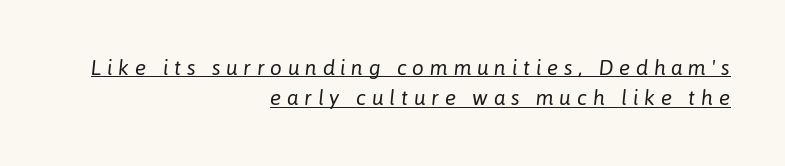
Q: Is the text bold? A: No.
Q: Is the text italic (slanted)? A: Yes, it leans right by about 6 degrees.
Q: Is the text underlined? A: Yes.
Q: How is the paragraph aligned? A: Right-aligned.
Q: Is the spacing between letters normal or unusually wide? A: Unusually wide.
Q: Is the spacing between lines tight, normal or loose? A: Normal.
